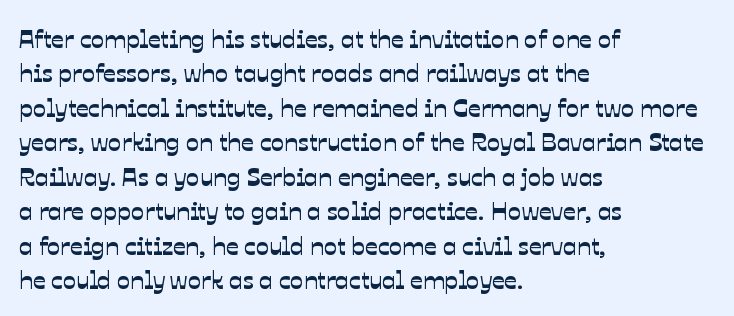
Q: Is the text underlined? A: No.
Q: How is the paragraph aligned? A: Left-aligned.
Q: Is the spacing between letters normal or unusually wide? A: Normal.
Q: Is the spacing between lines tight, normal or loose? A: Normal.
